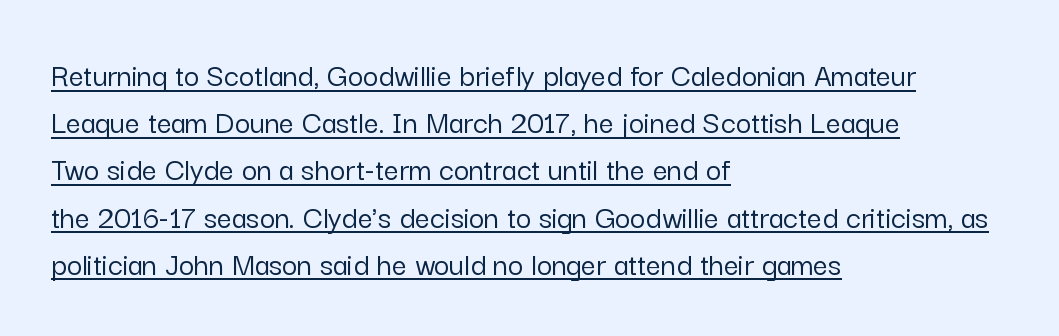
Rows of type keep a routine distance in the vertical direction. Character widths vary here, with narrow letters taking less room than wide ones. In terms of letterspacing, this is plain default setting. When letters stand straight like this, we call the style roman or upright. Nope, no serifs anywhere on these letters. Visually the block forms a straight wall on the left and a jagged coastline on the right.
